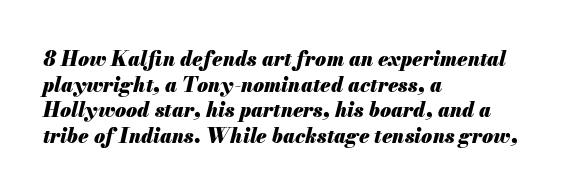
The leading is moderate, giving the passage an even texture. There is no visible air inserted between adjacent glyphs. Quick note: underline off. This is oblique type, the kind used for emphasis or titles. Reading down the block, your eye returns to a fixed left position each line. Heavy-handed strokes throughout: this text is bold.
